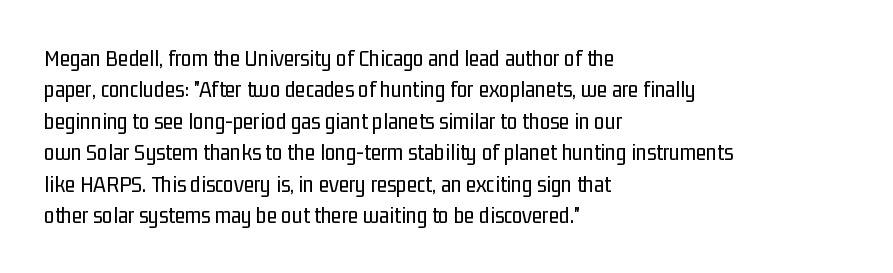
The image shows 24 px text type, upright; set left-aligned, normal line spacing (1.31x), normal letter spacing, not underlined.
